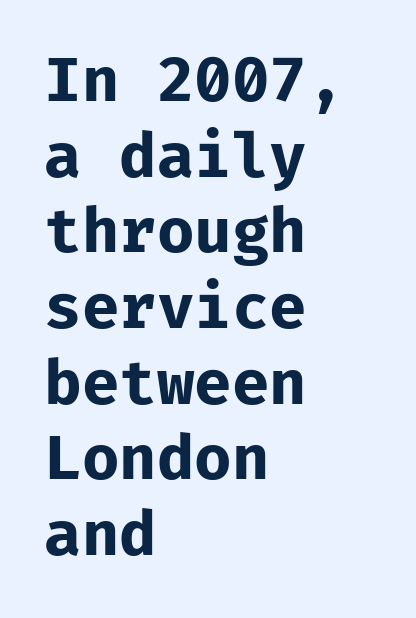
Q: Is the text bold? A: Yes.
Q: Is the text italic (slanted)? A: No, it is upright.
Q: Is the typeface a serif or a sans-serif typeface? A: Sans-serif.
Q: Is the text underlined? A: No.
Q: How is the paragraph aligned? A: Left-aligned.
Q: Is the spacing between letters normal or unusually wide? A: Normal.
Q: Width (condensed, normal, or wide)? A: Normal.
Q: Stroke contrast? A: Low.
Q: x-height? A: Medium.
Q: Monospaced? A: Yes.
